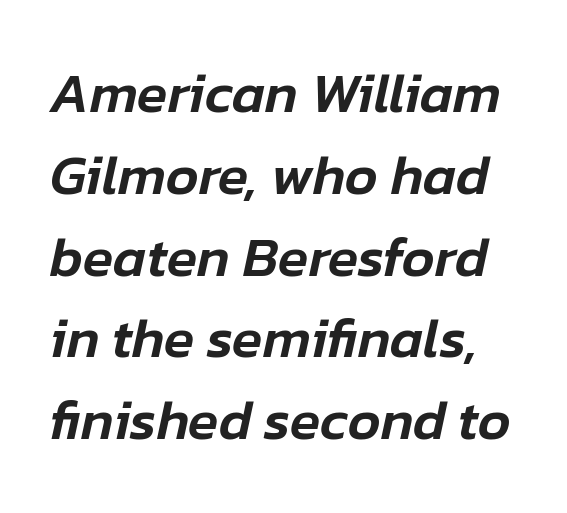
The horizontal fit of the characters is conventional and even. The passage shown is typed in a proportional face where columns would drift. The whole block is typeset with a tilt. A typesetter would call this leading conventional body-copy spacing. Descender tails drop into unmarked territory.
